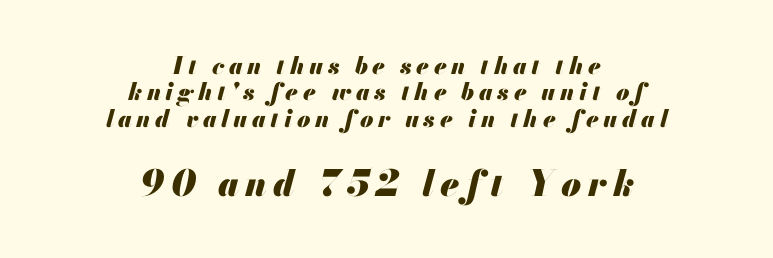
Students, this is bold: see how much ink each stroke carries. Quick note: interline space is minimal. A typesetter would call this proportional, since set widths differ per character. Would a proofreader flag this as italicized? Yes. Which margin do the lines hug? Neither — every line sits in the middle. Quick note: underline off.
